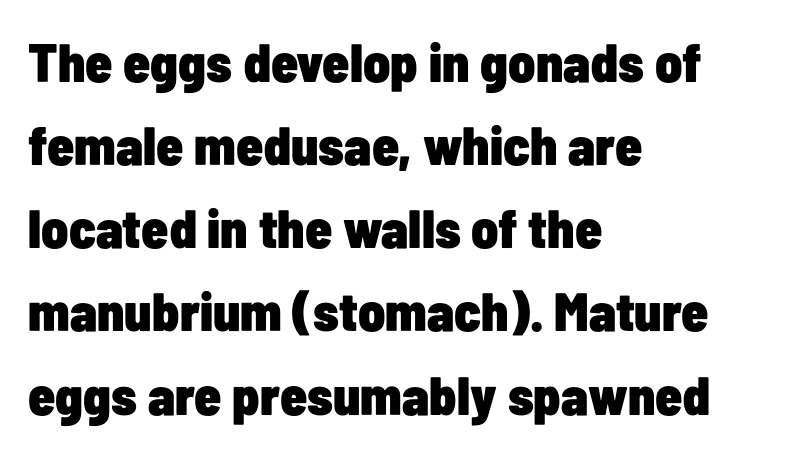
The image shows 54 px heavy, condensed sans-serif type, upright; set left-aligned, normal line spacing (1.54x), normal letter spacing, not underlined; low stroke contrast and a medium x-height.
